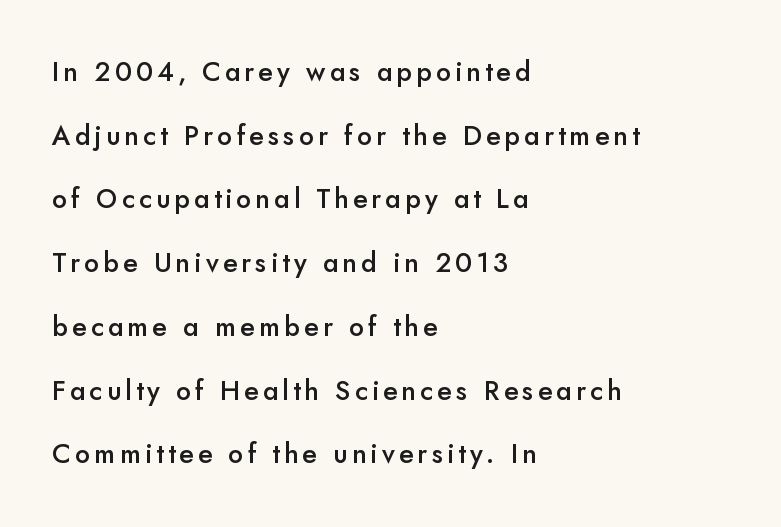
{"italic": "no", "bold": "semi", "underline": "no", "align": "left", "line_spacing": "loose", "line_spacing_ratio": 2.36, "glyph_px": 27}
